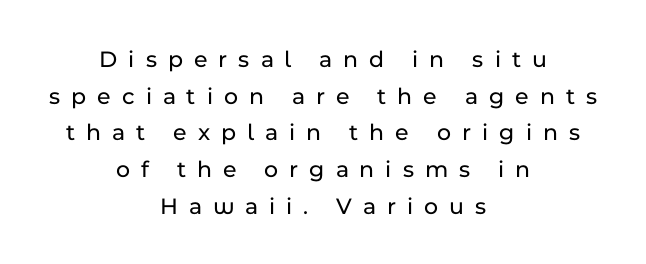
The image shows 24 px text type, upright; set centered, normal line spacing (1.53x), unusually wide letter spacing (+0.46 em), not underlined.
